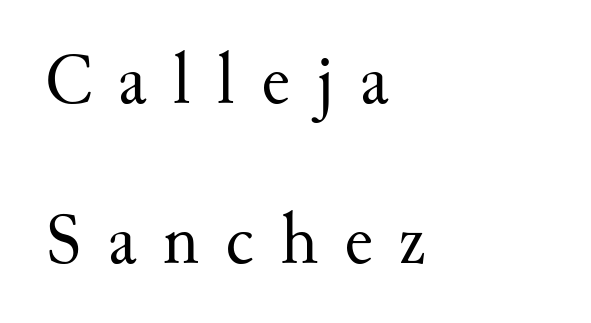
{"serif": "yes", "italic": "no", "bold": "no", "weight": "regular", "width": "normal", "stroke_contrast": "medium", "x_height": "small", "monospaced": "no", "underline": "no", "align": "left", "line_spacing": "loose", "line_spacing_ratio": 2.22, "letter_spacing": "wide", "letter_spacing_em": 0.36, "glyph_px": 72}
